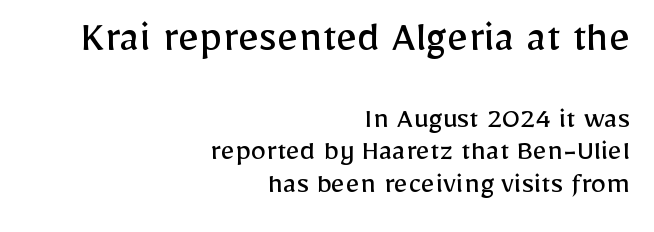
Q: Is the text bold? A: No.
Q: Is the text italic (slanted)? A: No, it is upright.
Q: Is the typeface a serif or a sans-serif typeface? A: Sans-serif.
Q: Is the text underlined? A: No.
Q: How is the paragraph aligned? A: Right-aligned.
Q: Is the spacing between letters normal or unusually wide? A: Normal.
Q: Is the spacing between lines tight, normal or loose? A: Tight.
Q: Which block of text is set in a larger size, the first (top) or the second (bottom)? A: The first (top) one.
Q: Width (condensed, normal, or wide)? A: Normal.
Q: Stroke contrast? A: Low.
Q: x-height? A: Medium.
Q: Monospaced? A: No.
